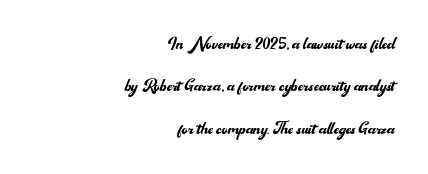
Vertical spacing — loose. Has an underline been added? It has not. Between one letter and the next there's only the usual sliver of space. Caption: face not bold, strokes unweighted. Compared with a flush-left layout, this one pins lines to the opposite, right side.
